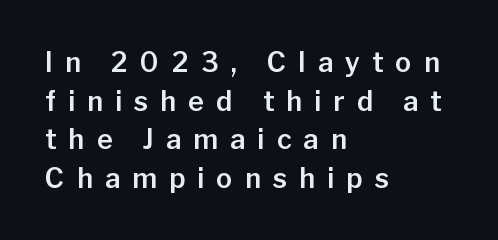
{"italic": "no", "underline": "no", "align": "left", "line_spacing": "normal", "line_spacing_ratio": 1.43, "letter_spacing": "wide", "letter_spacing_em": 0.45, "glyph_px": 27}
